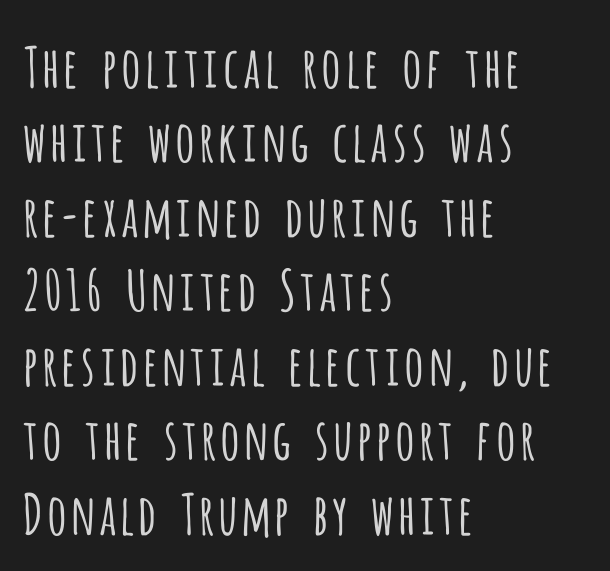
The image shows 56 px light, condensed sans-serif type, upright; set left-aligned, normal line spacing (1.33x), normal letter spacing, not underlined; low stroke contrast and a large x-height.
